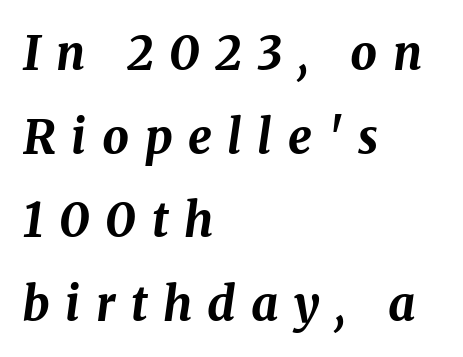
Q: Is the text bold? A: Yes.
Q: Is the text italic (slanted)? A: Yes, it leans right by about 8 degrees.
Q: Is the text underlined? A: No.
Q: How is the paragraph aligned? A: Left-aligned.
Q: Is the spacing between letters normal or unusually wide? A: Unusually wide.
Q: Width (condensed, normal, or wide)? A: Normal.
Q: Stroke contrast? A: Medium.
Q: x-height? A: Medium.
Q: Monospaced? A: No.
